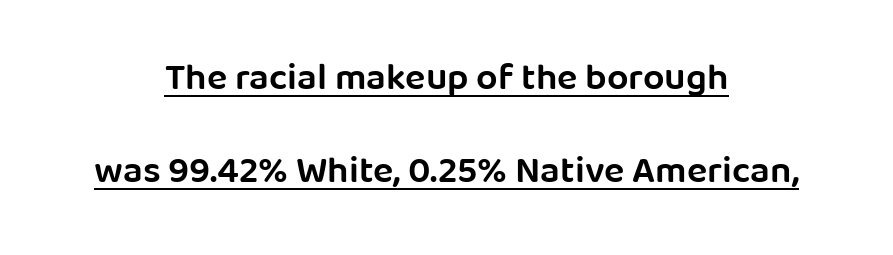
The image shows 38 px semibold sans-serif type, upright; set centered, loose line spacing (2.46x), normal letter spacing, underlined; low stroke contrast and a large x-height.
